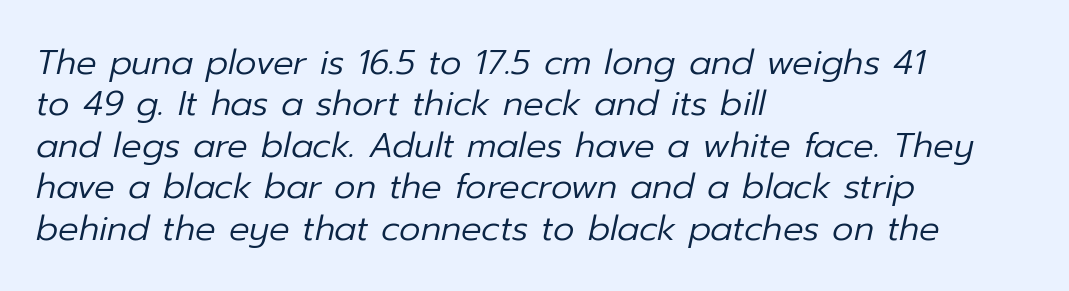
The image shows 34 px regular-weight type, italic (leaning right); set left-aligned, line spacing 1.22x, normal letter spacing, not underlined; low stroke contrast and a medium x-height.
